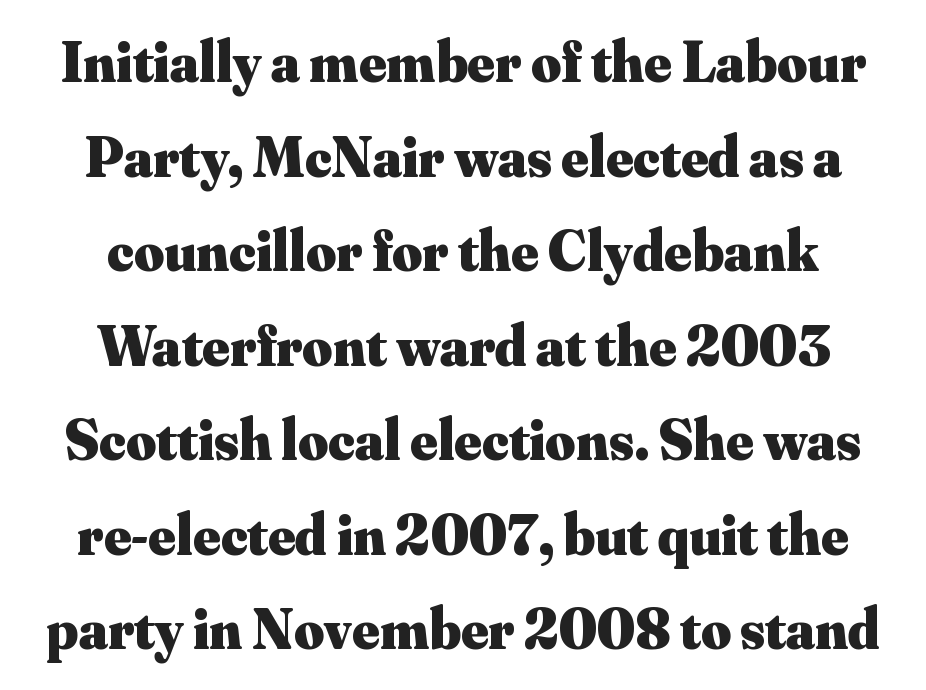
Which margin do the lines hug? Neither — every line sits in the middle. Posture: upright roman. The letterforms sit shoulder to shoulder at normal distance. Line spacing here is normal. These lines are rendered in a variable-pitch font.
